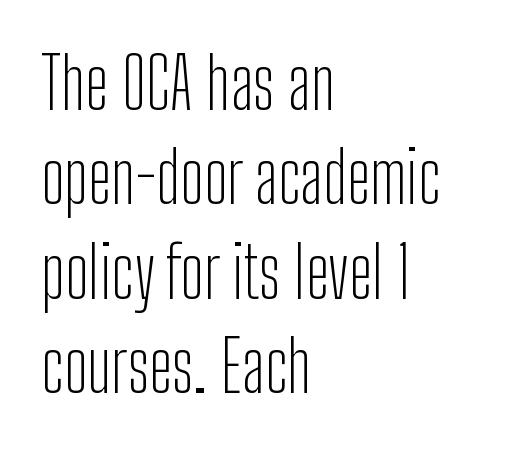
{"serif": "no", "italic": "no", "bold": "no", "weight": "light", "width": "condensed", "stroke_contrast": "low", "x_height": "medium", "monospaced": "no", "underline": "no", "align": "left", "line_spacing": "normal", "line_spacing_ratio": 1.35, "letter_spacing": "normal", "letter_spacing_em": 0.0, "glyph_px": 70}
